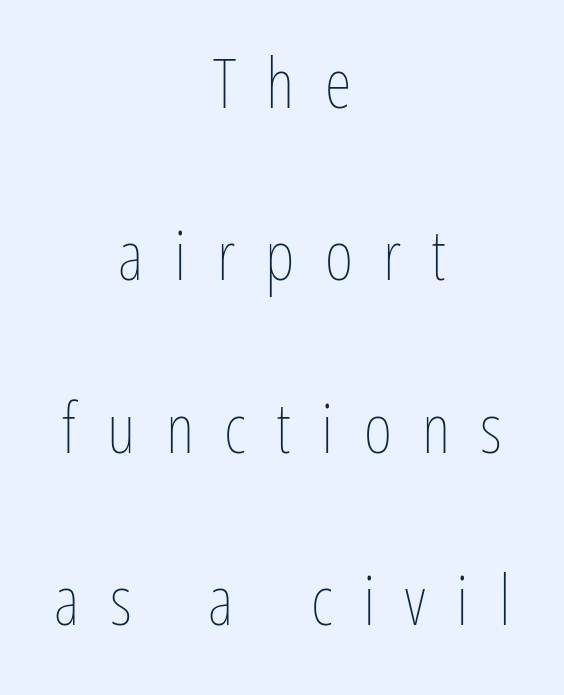
The image shows 69 px thin, condensed type, upright; set centered, loose line spacing (2.5x), unusually wide letter spacing (+0.44 em), not underlined; low stroke contrast and a medium x-height.
